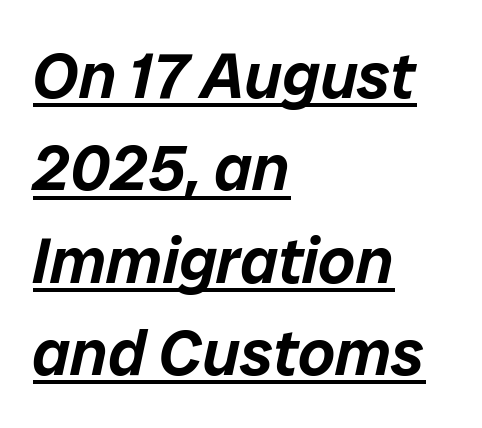
A typographer would call this underscored text. A classic flush-left, rag-right setting is used for this passage. Tracking here is standard; glyphs follow each other at the usual distance. The rendering applies a slant to the glyphs.
